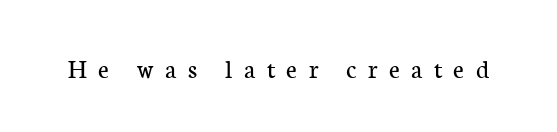
Q: Is the text bold? A: No.
Q: Is the text italic (slanted)? A: No, it is upright.
Q: Is the text underlined? A: No.
Q: Is the spacing between letters normal or unusually wide? A: Unusually wide.
